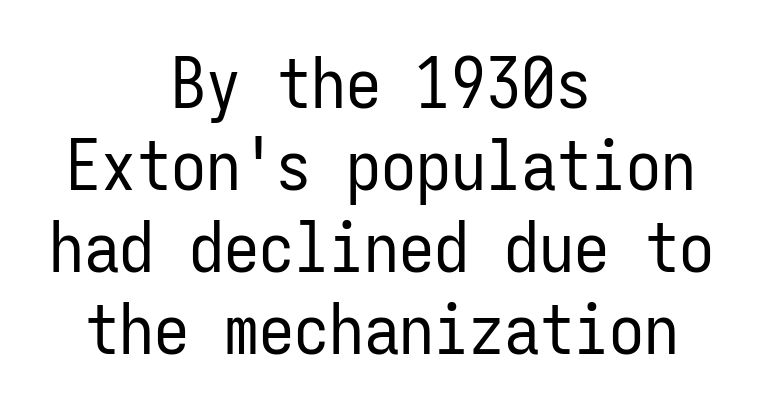
{"serif": "no", "italic": "no", "bold": "no", "weight": "regular", "width": "condensed", "stroke_contrast": "low", "x_height": "medium", "monospaced": "yes", "underline": "no", "align": "center", "line_spacing_ratio": 1.17, "letter_spacing": "normal", "letter_spacing_em": 0.0, "glyph_px": 70}
